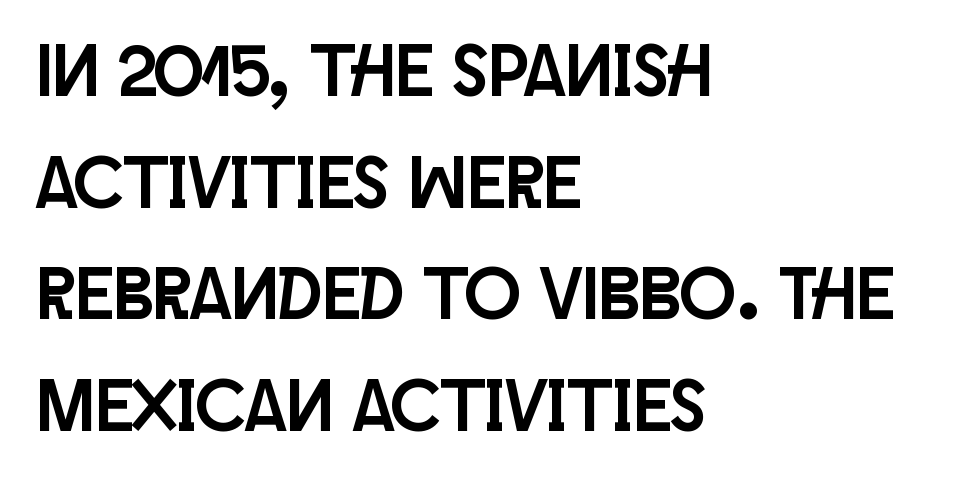
Rule under the text: the space is simply empty. The passage shown has conventional tracking throughout. Quick note: interline space is typical. Spacing verdict: proportional, widths tailored to each character. Quick note: not italic, upright.
